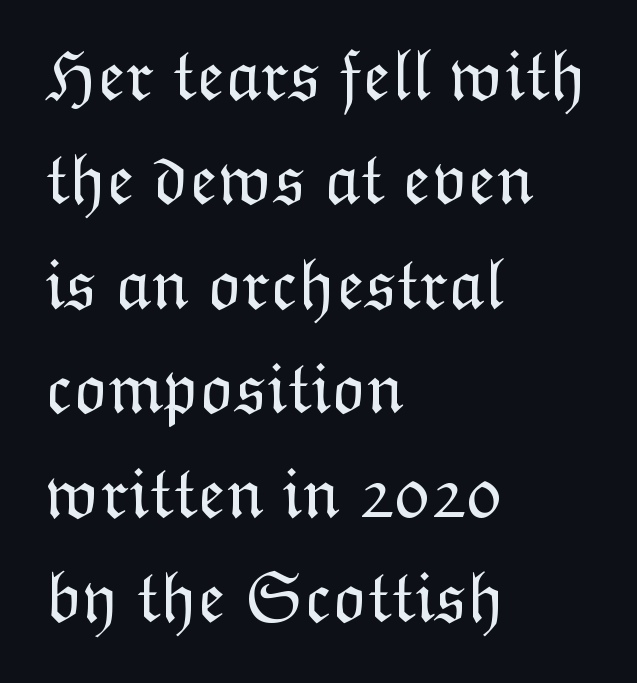
The image shows 72 px light type, upright; set left-aligned, normal line spacing (1.45x), normal letter spacing, not underlined; low stroke contrast and a medium x-height.
